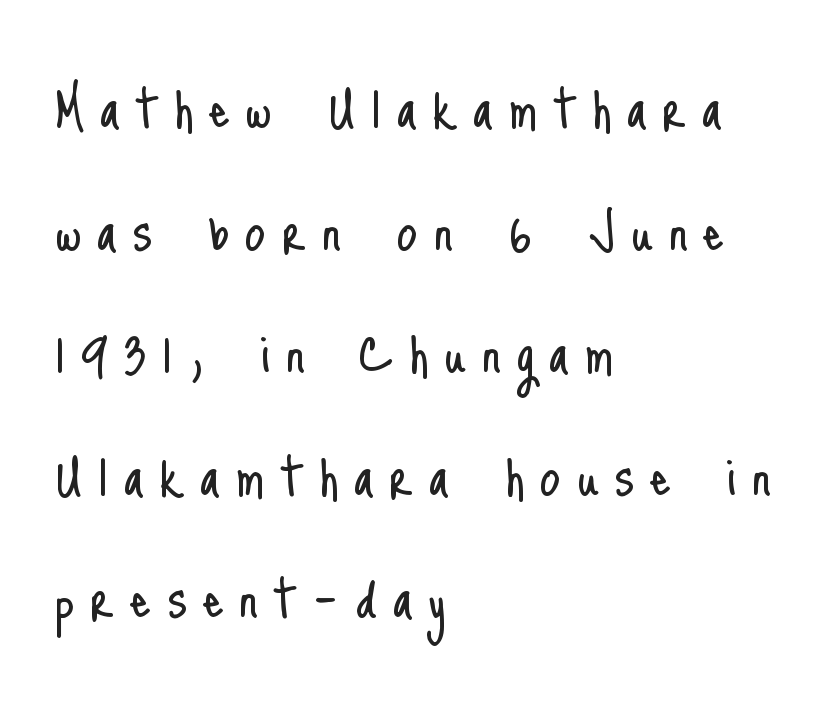
The image shows 67 px light, condensed sans-serif type, upright; set left-aligned, line spacing 1.83x, unusually wide letter spacing (+0.23 em), not underlined; low stroke contrast and a small x-height.
